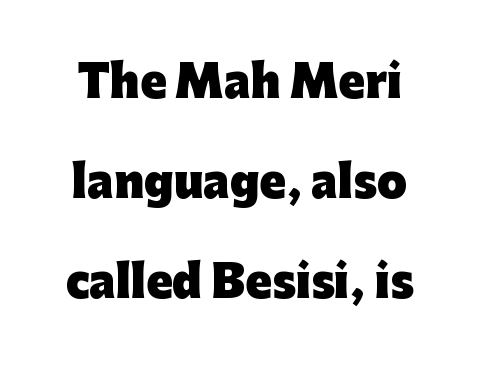
This sample has the flowing, uneven cadence of proportional lettering. Quick note: underline off. On the weight axis this lands at bold, roughly 700. Widely set lines give the paragraph a tall, airy silhouette. A sans-serif font was chosen for this passage. Style check: upright.
